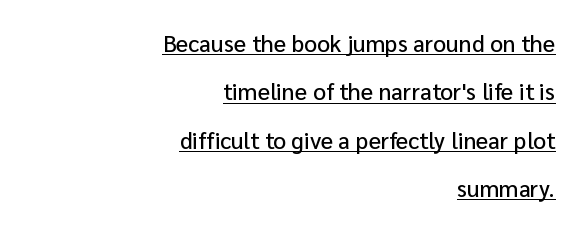
{"italic": "no", "underline": "yes", "align": "right", "line_spacing": "loose", "line_spacing_ratio": 2.1, "letter_spacing": "normal", "letter_spacing_em": 0.0, "glyph_px": 23}
